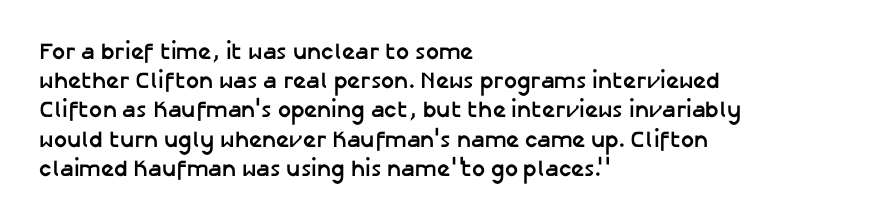
{"italic": "no", "bold": "yes", "underline": "no", "align": "left", "line_spacing": "normal", "line_spacing_ratio": 1.27, "letter_spacing": "normal", "letter_spacing_em": 0.0, "glyph_px": 23}
